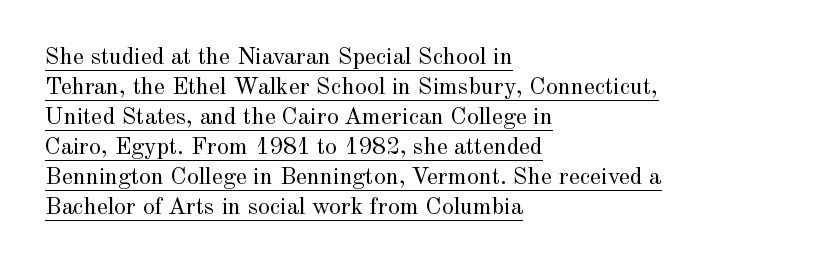
Q: Is the text bold? A: No.
Q: Is the text italic (slanted)? A: No, it is upright.
Q: Is the text underlined? A: Yes.
Q: How is the paragraph aligned? A: Left-aligned.
Q: Is the spacing between letters normal or unusually wide? A: Normal.
Q: Is the spacing between lines tight, normal or loose? A: Normal.
